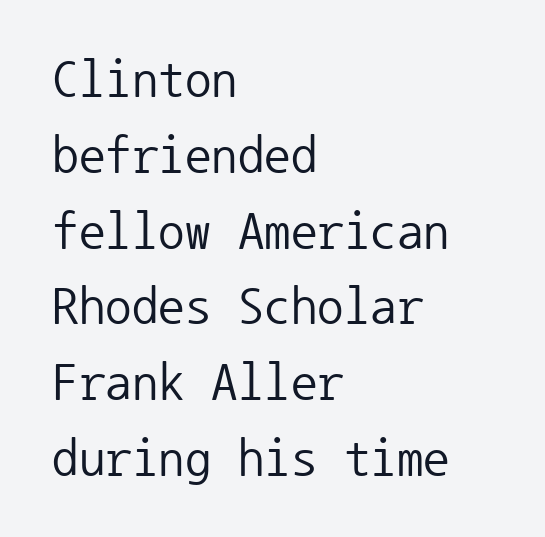
The image shows 53 px regular-weight sans-serif type, upright, monospaced; set left-aligned, normal line spacing (1.43x), normal letter spacing, not underlined; low stroke contrast and a medium x-height.
